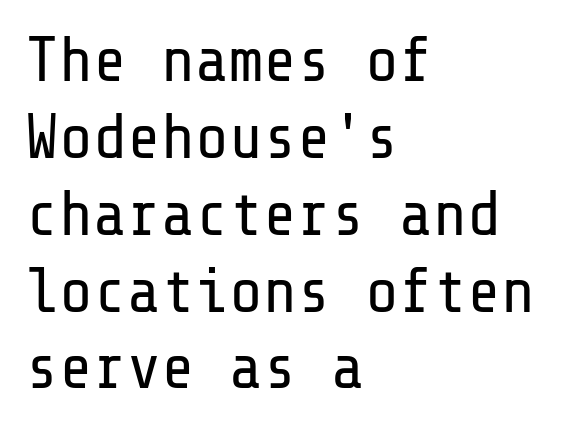
Each line starts at the same left margin while the right side varies. Characters follow at the spacing the type designer built in. No italicization has been applied; the sample stays upright. Nothing heavy about these letters — not bold at all. A typesetter would label this face a sans. The zone under the glyphs is completely vacant.
